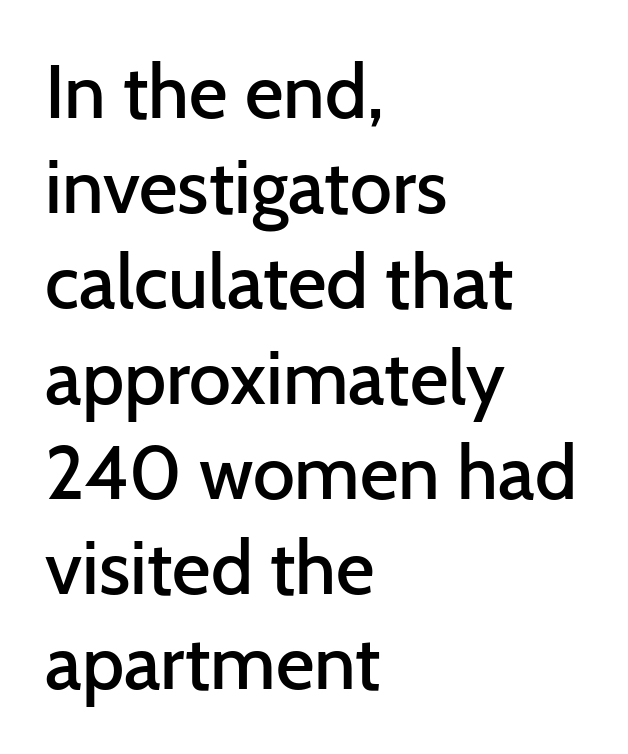
The image shows 75 px semibold sans-serif type, upright; set left-aligned, normal line spacing (1.27x), normal letter spacing, not underlined; low stroke contrast and a medium x-height.
